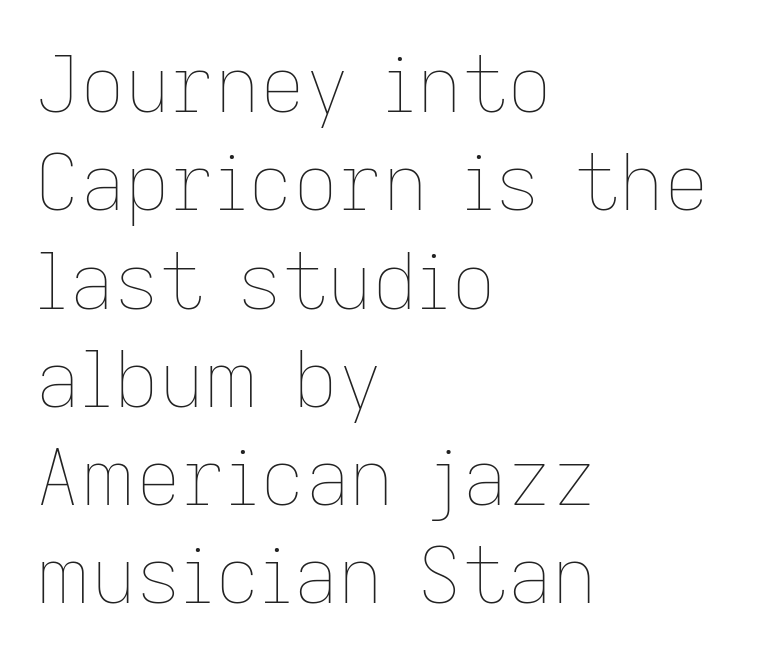
{"italic": "no", "bold": "no", "weight": "thin", "width": "normal", "stroke_contrast": "low", "x_height": "medium", "monospaced": "no", "underline": "no", "align": "left", "line_spacing": "normal", "line_spacing_ratio": 1.26, "letter_spacing": "normal", "letter_spacing_em": 0.0, "glyph_px": 78}
